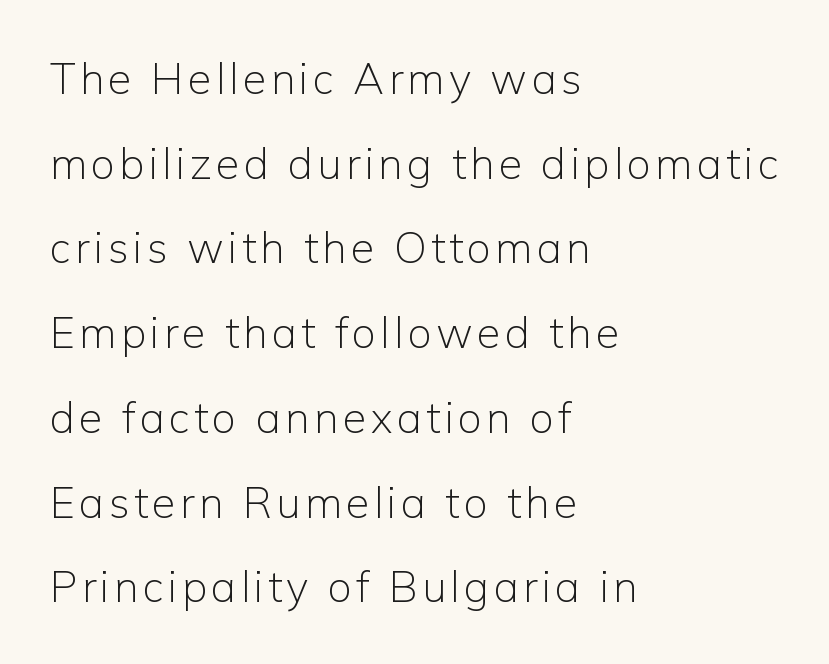
Q: Is the text bold? A: No.
Q: Is the text italic (slanted)? A: No, it is upright.
Q: Is the typeface a serif or a sans-serif typeface? A: Sans-serif.
Q: Is the text underlined? A: No.
Q: How is the paragraph aligned? A: Left-aligned.
Q: Is the spacing between lines tight, normal or loose? A: Loose.
Q: Width (condensed, normal, or wide)? A: Normal.
Q: Stroke contrast? A: Low.
Q: x-height? A: Medium.
Q: Monospaced? A: No.
